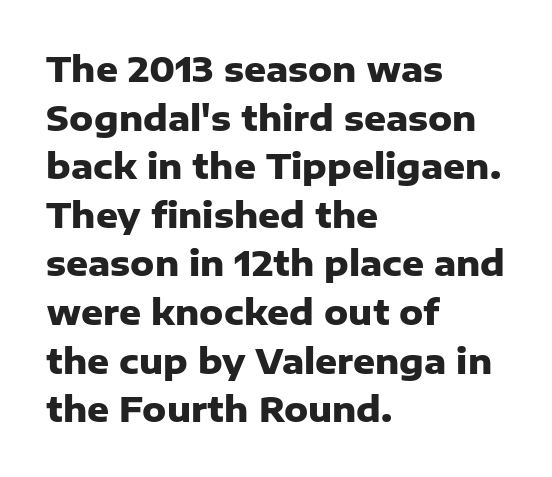
Q: Is the text bold? A: Yes.
Q: Is the text italic (slanted)? A: No, it is upright.
Q: Is the typeface a serif or a sans-serif typeface? A: Sans-serif.
Q: Is the text underlined? A: No.
Q: How is the paragraph aligned? A: Left-aligned.
Q: Is the spacing between letters normal or unusually wide? A: Normal.
Q: Is the spacing between lines tight, normal or loose? A: Normal.
Q: Width (condensed, normal, or wide)? A: Normal.
Q: Stroke contrast? A: Low.
Q: x-height? A: Medium.
Q: Monospaced? A: No.
